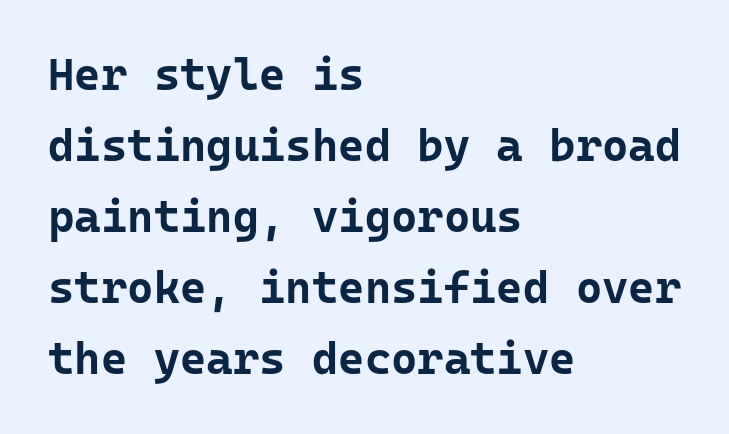
{"serif": "no", "italic": "no", "bold": "yes", "weight": "bold", "width": "normal", "stroke_contrast": "low", "x_height": "medium", "underline": "no", "align": "left", "line_spacing": "normal", "line_spacing_ratio": 1.58, "letter_spacing": "normal", "letter_spacing_em": 0.0, "glyph_px": 45}
